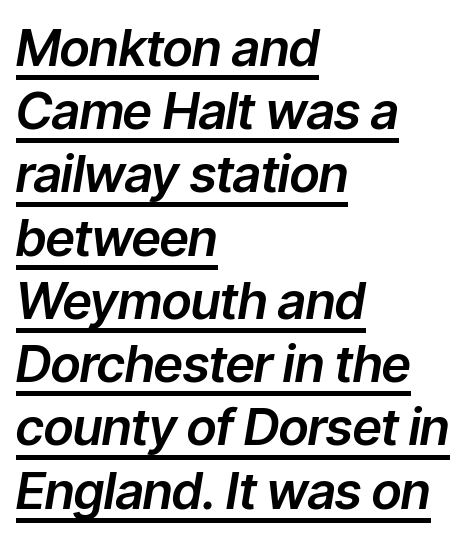
{"italic": "yes", "lean": "right", "slant_degrees": 9, "width": "normal", "stroke_contrast": "low", "x_height": "medium", "monospaced": "no", "underline": "yes", "align": "left", "line_spacing_ratio": 1.24, "letter_spacing": "normal", "letter_spacing_em": 0.0, "glyph_px": 51}
